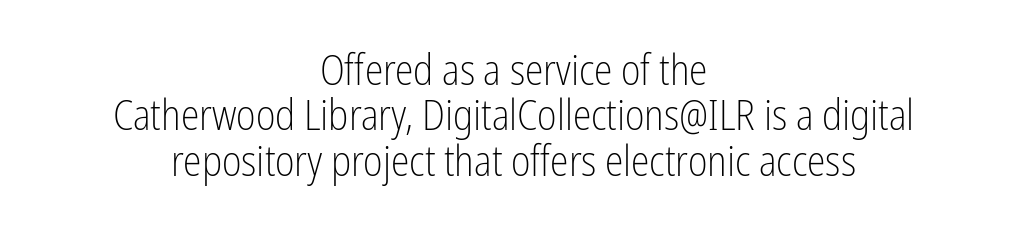
{"serif": "no", "italic": "no", "bold": "no", "weight": "light", "width": "condensed", "stroke_contrast": "low", "x_height": "medium", "monospaced": "no", "underline": "no", "align": "center", "line_spacing": "tight", "line_spacing_ratio": 1.08, "letter_spacing": "normal", "letter_spacing_em": 0.0, "glyph_px": 42}
